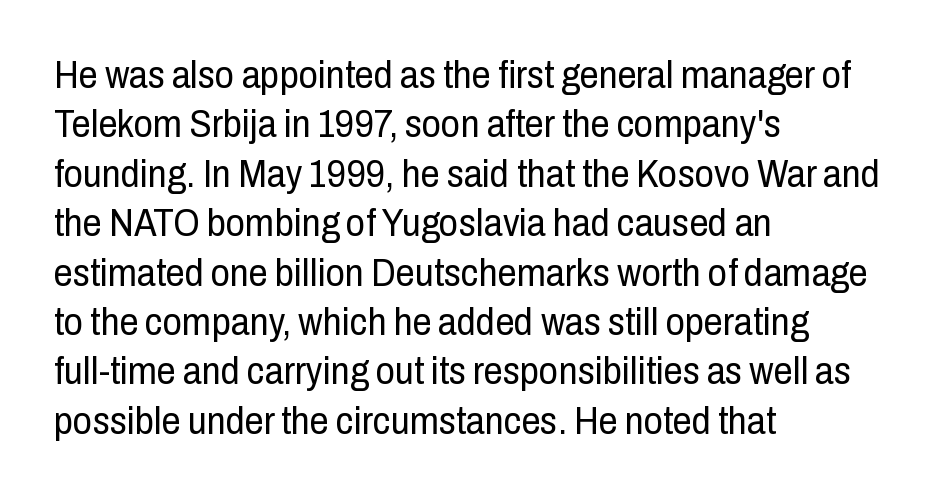
The letters look calm and open, with moderate or lighter stems. Clear beneath every line of the passage. The line texture is even and compact thanks to regular tracking. This rendering uses left alignment, leaving the right contour irregular. Do the letters lean? They stand straight. Notice how descenders clear the ascenders below comfortably — that's standard leading.
